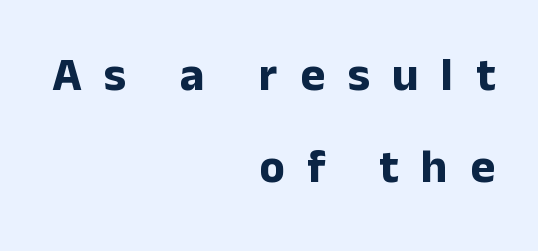
Q: Is the text bold? A: Yes.
Q: Is the text italic (slanted)? A: No, it is upright.
Q: Is the typeface a serif or a sans-serif typeface? A: Sans-serif.
Q: Is the text underlined? A: No.
Q: How is the paragraph aligned? A: Right-aligned.
Q: Is the spacing between letters normal or unusually wide? A: Unusually wide.
Q: Is the spacing between lines tight, normal or loose? A: Loose.
Q: Width (condensed, normal, or wide)? A: Normal.
Q: Stroke contrast? A: Low.
Q: x-height? A: Medium.
Q: Monospaced? A: No.
